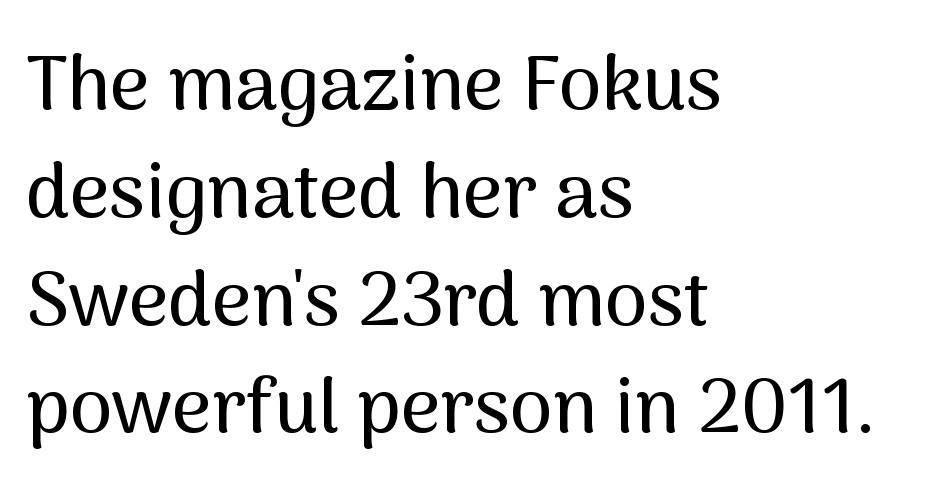
The image shows 77 px sans-serif type, upright; set left-aligned, normal line spacing (1.4x), normal letter spacing, not underlined; medium stroke contrast and a medium x-height.
